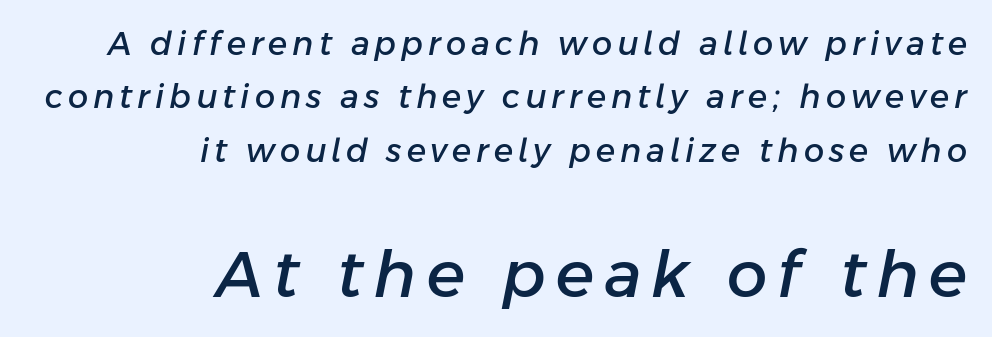
{"italic": "yes", "lean": "right", "slant_degrees": 11, "width": "normal", "stroke_contrast": "low", "x_height": "medium", "monospaced": "no", "underline": "no", "align": "right", "line_spacing": "normal", "line_spacing_ratio": 1.67, "larger_block": "second", "size_ratio": 2.0, "glyph_px": 64}
